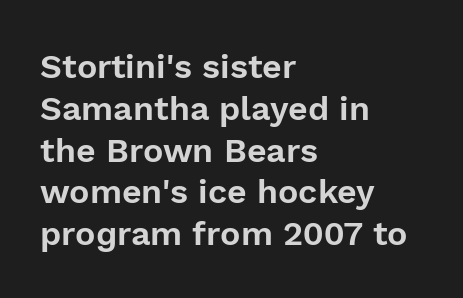
The image shows 34 px sans-serif type, upright; set left-aligned, line spacing 1.23x, normal letter spacing, not underlined; a medium x-height.
